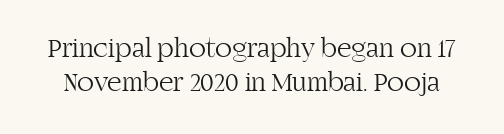
Q: Is the text bold? A: No.
Q: Is the text italic (slanted)? A: No, it is upright.
Q: Is the typeface a serif or a sans-serif typeface? A: Serif.
Q: Is the text underlined? A: No.
Q: Is the spacing between letters normal or unusually wide? A: Normal.
Q: Width (condensed, normal, or wide)? A: Normal.
Q: Stroke contrast? A: High.
Q: x-height? A: Large.
Q: Monospaced? A: No.
